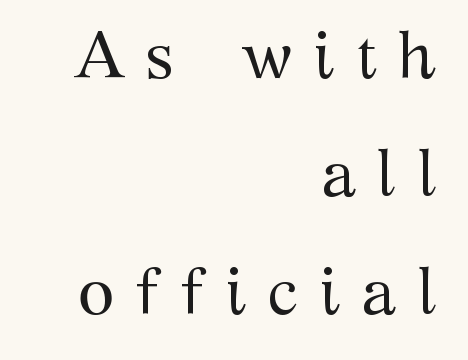
Q: Is the text bold? A: No.
Q: Is the text italic (slanted)? A: No, it is upright.
Q: Is the typeface a serif or a sans-serif typeface? A: Serif.
Q: Is the text underlined? A: No.
Q: How is the paragraph aligned? A: Right-aligned.
Q: Is the spacing between letters normal or unusually wide? A: Unusually wide.
Q: Width (condensed, normal, or wide)? A: Normal.
Q: Stroke contrast? A: Medium.
Q: x-height? A: Medium.
Q: Monospaced? A: No.
